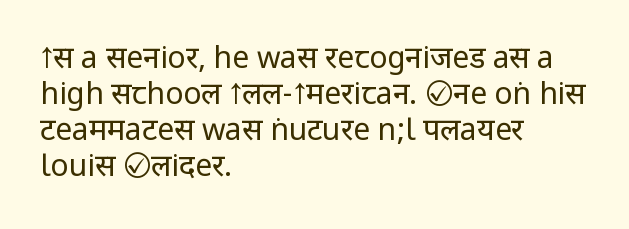
Q: Is the text bold? A: No.
Q: Is the text italic (slanted)? A: No, it is upright.
Q: Is the typeface a serif or a sans-serif typeface? A: Sans-serif.
Q: Is the text underlined? A: No.
Q: How is the paragraph aligned? A: Left-aligned.
Q: Is the spacing between letters normal or unusually wide? A: Normal.
Q: Width (condensed, normal, or wide)? A: Condensed.
Q: Stroke contrast? A: Low.
